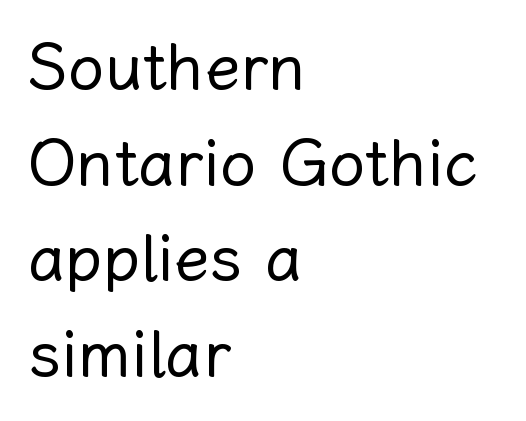
{"italic": "no", "bold": "no", "weight": "regular", "width": "normal", "stroke_contrast": "low", "x_height": "medium", "monospaced": "no", "underline": "no", "align": "left", "line_spacing": "normal", "line_spacing_ratio": 1.47, "letter_spacing": "normal", "letter_spacing_em": 0.0, "glyph_px": 65}
